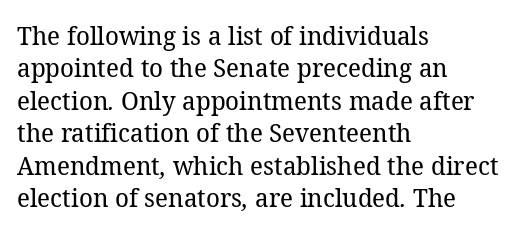
Each new line begins a customary step beneath the previous one. Counters stay open thanks to moderate or lighter strokes. The zone under the glyphs is completely vacant. Leftover space on each line is placed entirely after the last word. Between one letter and the next there's only the usual sliver of space.
